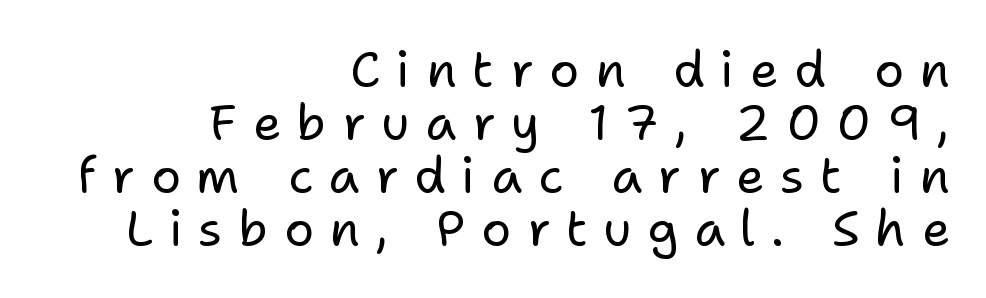
{"serif": "no", "italic": "no", "bold": "no", "weight": "regular", "width": "normal", "stroke_contrast": "low", "x_height": "medium", "monospaced": "no", "underline": "no", "align": "right", "line_spacing": "tight", "line_spacing_ratio": 1.06, "letter_spacing": "wide", "letter_spacing_em": 0.31, "glyph_px": 50}
